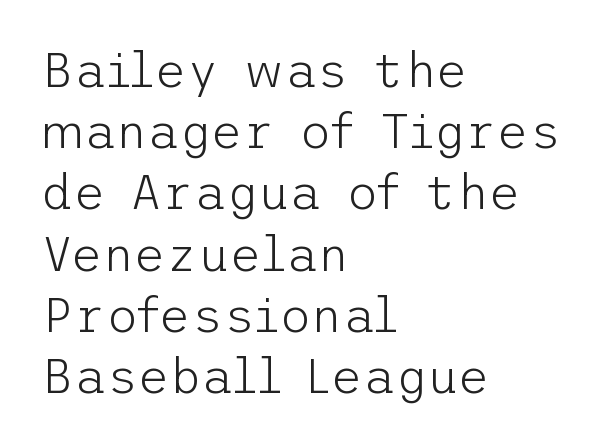
Q: Is the text bold? A: No.
Q: Is the text italic (slanted)? A: No, it is upright.
Q: Is the typeface a serif or a sans-serif typeface? A: Sans-serif.
Q: Is the text underlined? A: No.
Q: How is the paragraph aligned? A: Left-aligned.
Q: Is the spacing between letters normal or unusually wide? A: Normal.
Q: Is the spacing between lines tight, normal or loose? A: Normal.
Q: Width (condensed, normal, or wide)? A: Normal.
Q: Stroke contrast? A: Low.
Q: x-height? A: Medium.
